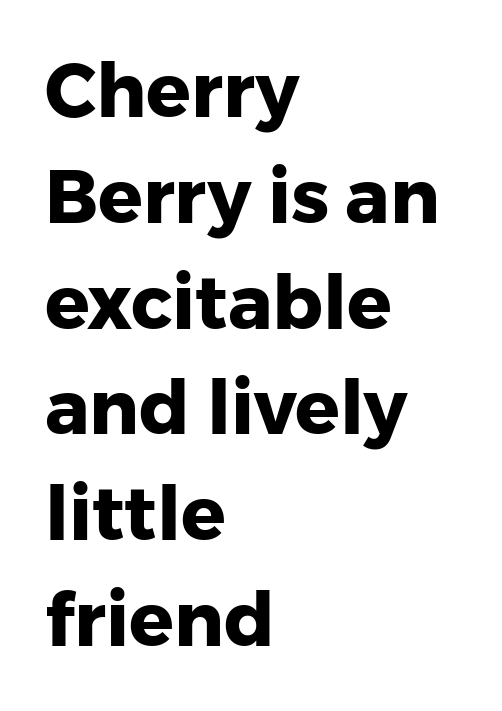
The image shows 74 px heavy sans-serif type, upright; set left-aligned, normal line spacing (1.43x), normal letter spacing, not underlined; low stroke contrast and a medium x-height.
